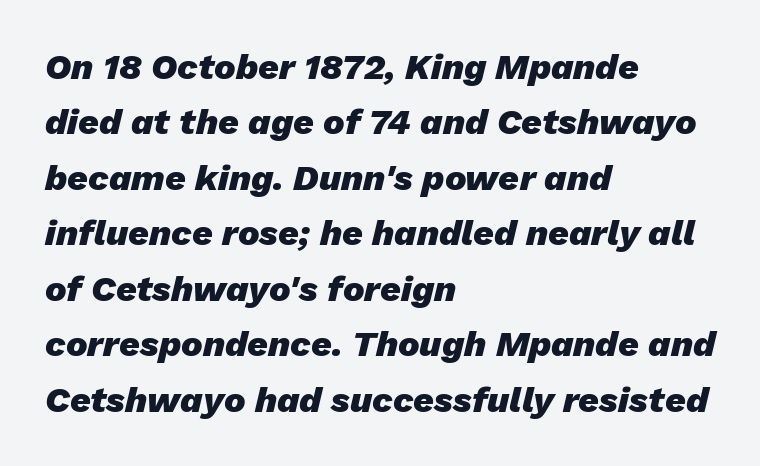
Think of a printed novel: that variable character pitch is what you see here. Is the block centered? No — it sits flush against the left margin. Leading matches the norm, producing a regular column. It's the slanting kind of type. Decoration check: the copy has no underline. The horizontal fit of the characters is conventional and even.
